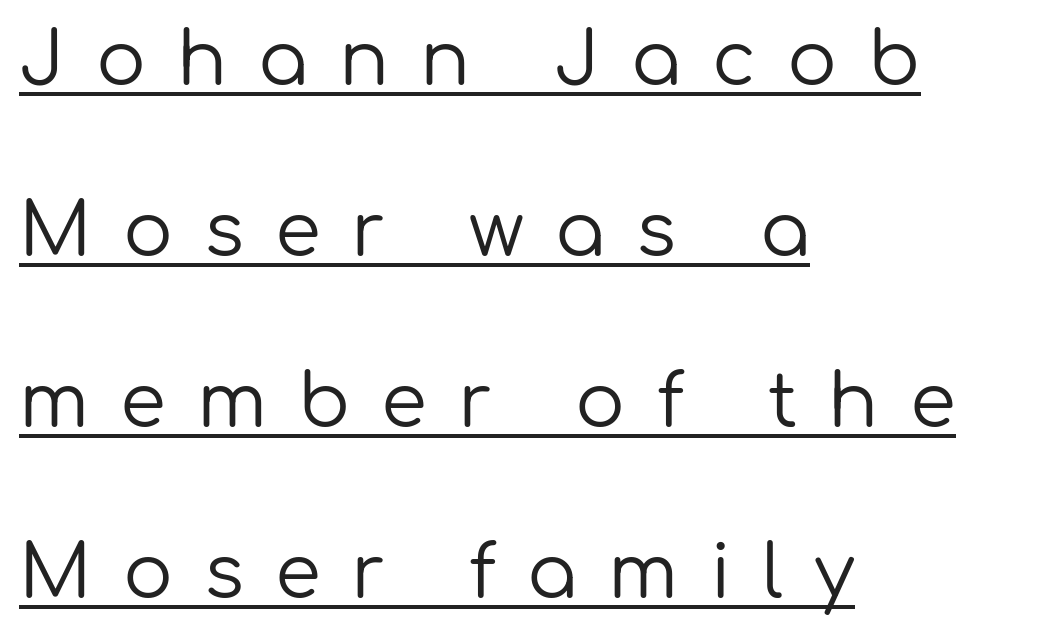
Looks like regular typesetting: each glyph gets only the width it needs. The rendering anchors every line to the left-hand side. Ordinary non-slanted type is in use. Every word sits above its own underline. The letters carry no serifs — their stems end cleanly without finishing strokes. The characters are drawn with everyday or finer stroke widths.
